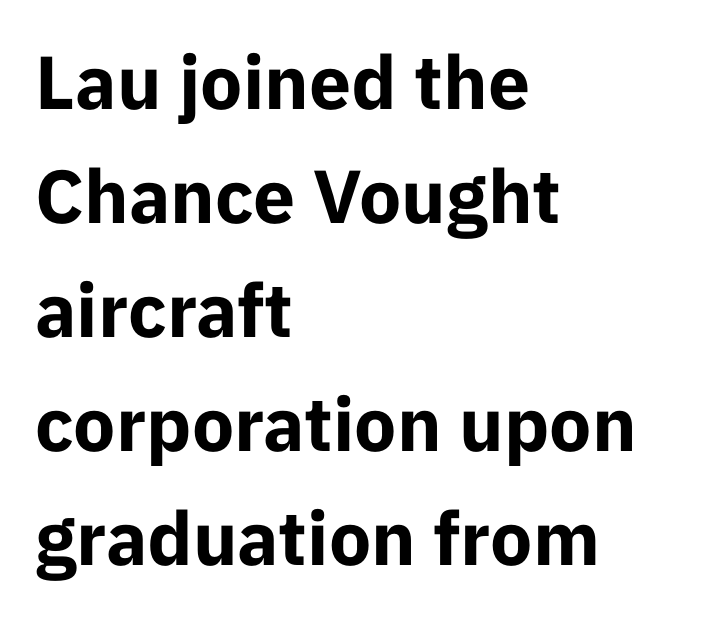
The rendering anchors every line to the left-hand side. Posture: upright roman. Are there feet on the stems? There aren't — it's a sans. As a designer I'd log this as weight 700, bold. Letter spacing: default.
